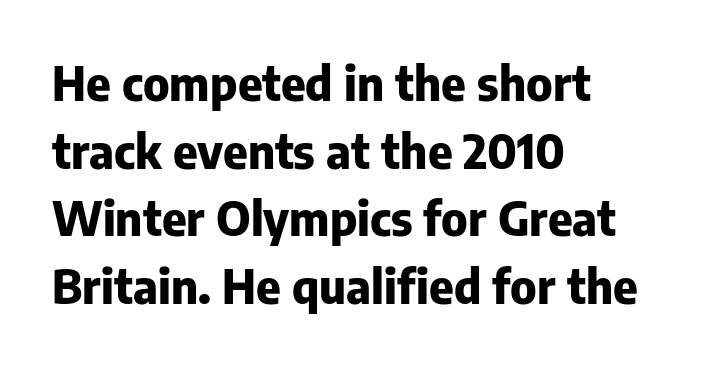
Q: Is the text bold? A: Yes.
Q: Is the text italic (slanted)? A: No, it is upright.
Q: Is the typeface a serif or a sans-serif typeface? A: Sans-serif.
Q: Is the text underlined? A: No.
Q: How is the paragraph aligned? A: Left-aligned.
Q: Is the spacing between letters normal or unusually wide? A: Normal.
Q: Is the spacing between lines tight, normal or loose? A: Normal.
Q: Width (condensed, normal, or wide)? A: Normal.
Q: Stroke contrast? A: Low.
Q: x-height? A: Medium.
Q: Monospaced? A: No.
